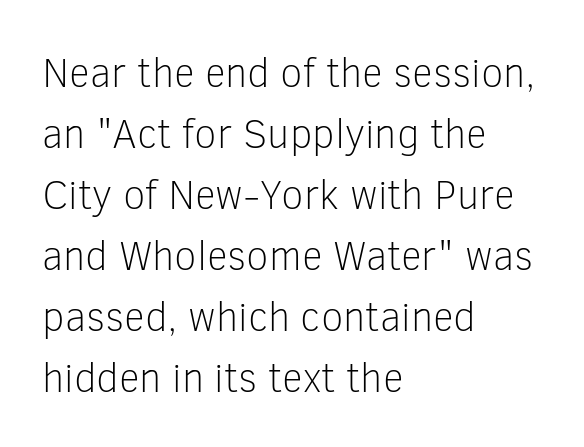
In terms of posture, this sample is upright. The rendering anchors every line to the left-hand side. Characters follow at the spacing the type designer built in. Vertical stems look standard width or narrower in stroke.
